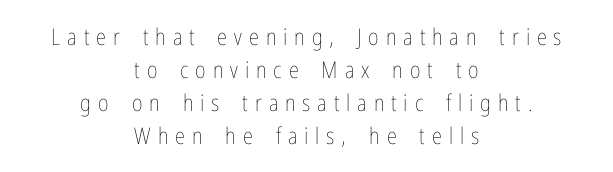
{"italic": "no", "bold": "no", "underline": "no", "align": "center", "line_spacing": "normal", "line_spacing_ratio": 1.43, "letter_spacing": "wide", "letter_spacing_em": 0.3, "glyph_px": 23}
